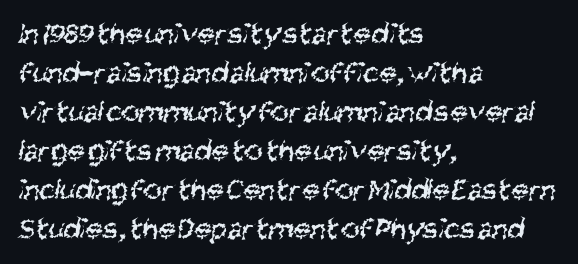
Interline gaps are of average width in this sample. Type style note: lacks serifs. The paragraph shown leans on its left margin. Tracking here is standard; glyphs follow each other at the usual distance.
